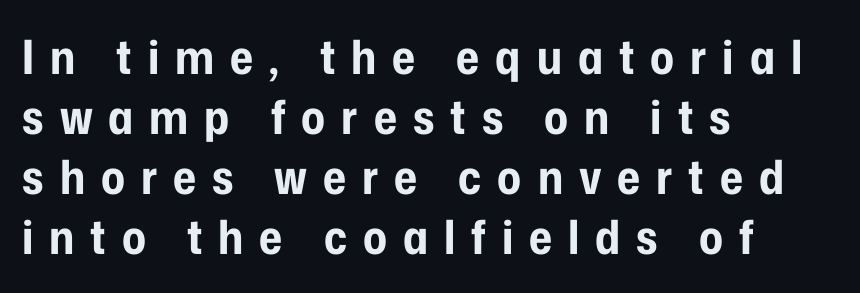
{"serif": "no", "italic": "no", "bold": "yes", "weight": "bold", "width": "condensed", "stroke_contrast": "low", "x_height": "medium", "monospaced": "no", "underline": "no", "align": "left", "line_spacing": "normal", "line_spacing_ratio": 1.28, "letter_spacing": "wide", "letter_spacing_em": 0.34, "glyph_px": 47}
